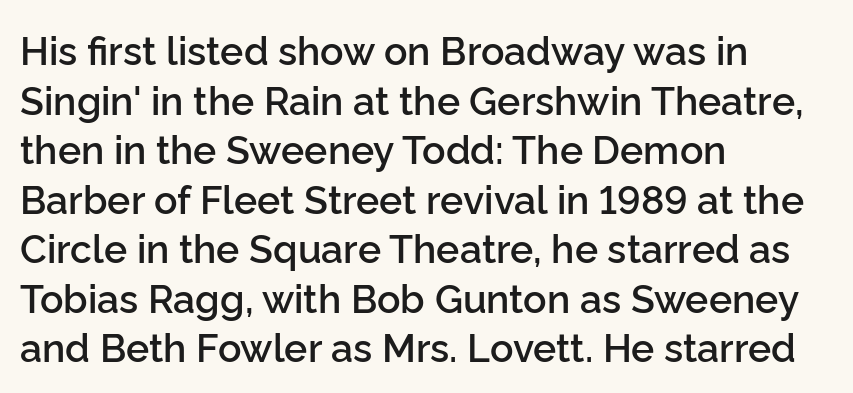
{"serif": "no", "italic": "no", "bold": "semi", "weight": "semibold", "width": "normal", "stroke_contrast": "low", "x_height": "medium", "monospaced": "no", "underline": "no", "align": "left", "line_spacing": "normal", "line_spacing_ratio": 1.27, "letter_spacing": "normal", "letter_spacing_em": 0.0, "glyph_px": 39}
